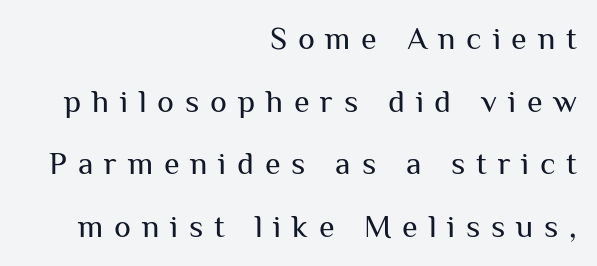
{"serif": "no", "italic": "no", "bold": "no", "weight": "regular", "width": "normal", "stroke_contrast": "medium", "x_height": "medium", "monospaced": "no", "underline": "no", "align": "right", "line_spacing": "loose", "line_spacing_ratio": 1.96, "letter_spacing": "wide", "letter_spacing_em": 0.34, "glyph_px": 32}
